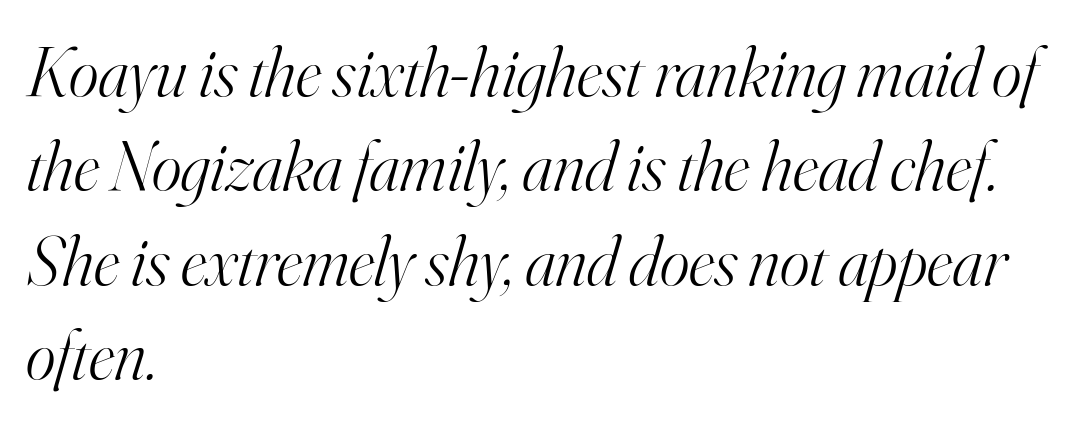
Left-aligned paragraph, ragged on the right. Students, observe: this is what conventionally led text looks like. Decoration check: the copy has no underline. Varying glyph widths throughout — classic text-font behaviour.
